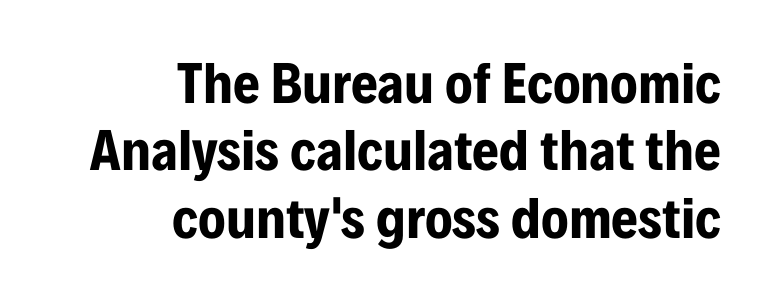
The image shows 58 px bold, condensed sans-serif type, upright; set right-aligned, line spacing 1.16x, normal letter spacing, not underlined; low stroke contrast and a medium x-height.
